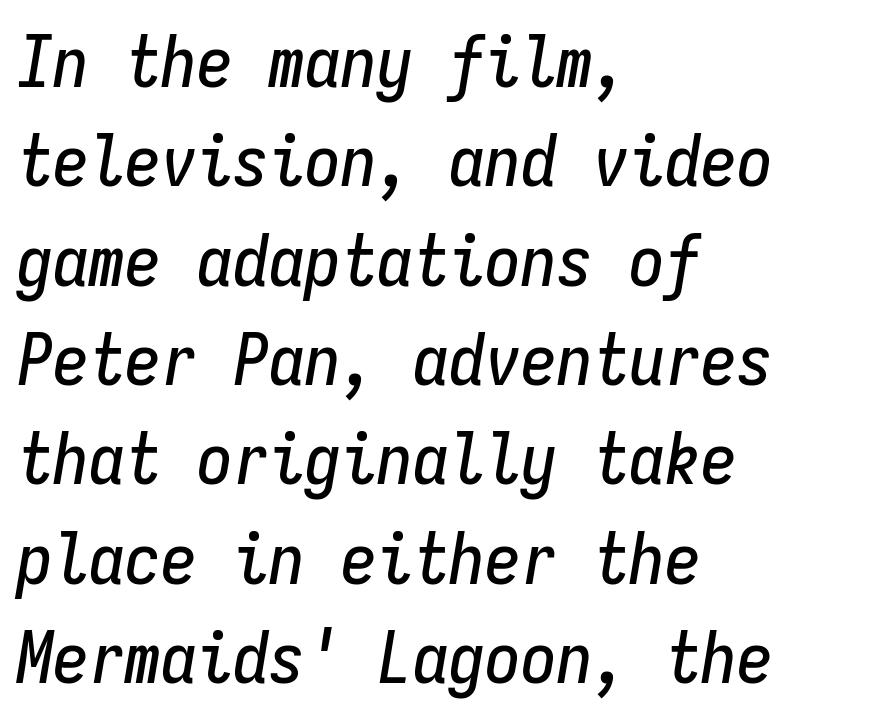
{"italic": "yes", "lean": "right", "slant_degrees": 9, "width": "condensed", "stroke_contrast": "low", "x_height": "medium", "monospaced": "yes", "underline": "no", "align": "left", "line_spacing": "normal", "line_spacing_ratio": 1.38, "letter_spacing": "normal", "letter_spacing_em": 0.0, "glyph_px": 72}
